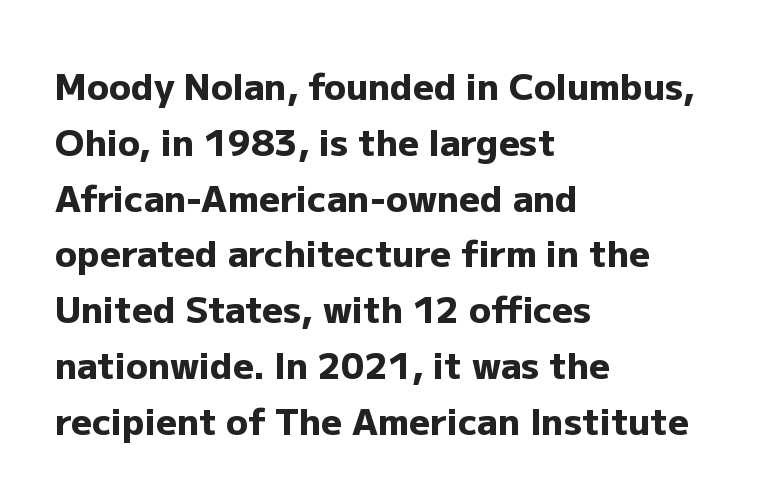
The image shows 36 px heavy sans-serif type, upright; set left-aligned, normal line spacing (1.55x), normal letter spacing, not underlined; low stroke contrast and a medium x-height.
